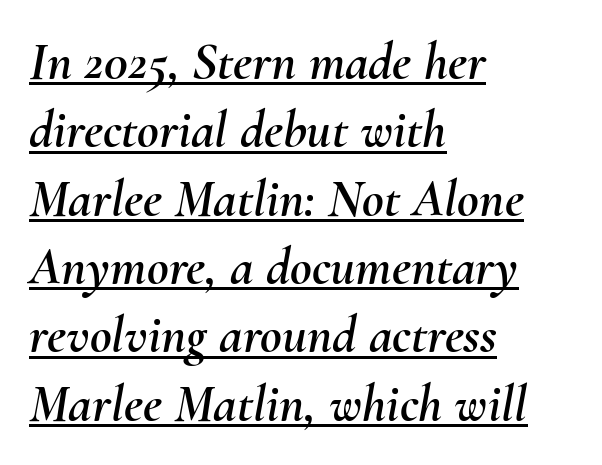
{"italic": "yes", "lean": "right", "slant_degrees": 10, "width": "normal", "stroke_contrast": "medium", "x_height": "small", "monospaced": "no", "underline": "yes", "align": "left", "line_spacing": "normal", "line_spacing_ratio": 1.29, "letter_spacing": "normal", "letter_spacing_em": 0.0, "glyph_px": 53}
